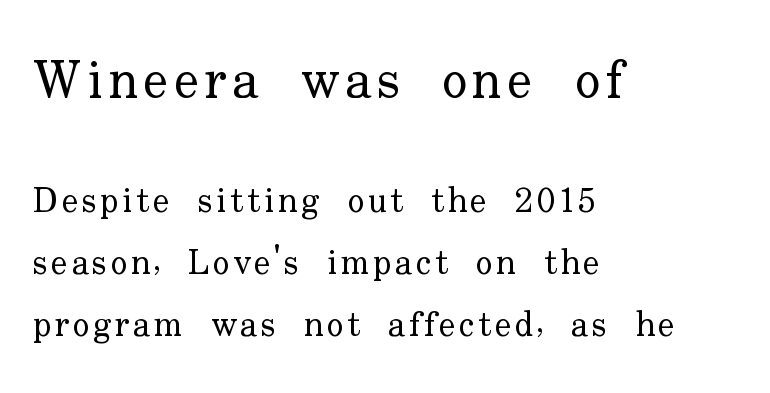
Q: Is the text bold? A: No.
Q: Is the text italic (slanted)? A: No, it is upright.
Q: Is the typeface a serif or a sans-serif typeface? A: Serif.
Q: Is the text underlined? A: No.
Q: How is the paragraph aligned? A: Left-aligned.
Q: Which block of text is set in a larger size, the first (top) or the second (bottom)? A: The first (top) one.
Q: Width (condensed, normal, or wide)? A: Normal.
Q: Stroke contrast? A: Low.
Q: x-height? A: Small.
Q: Monospaced? A: No.
